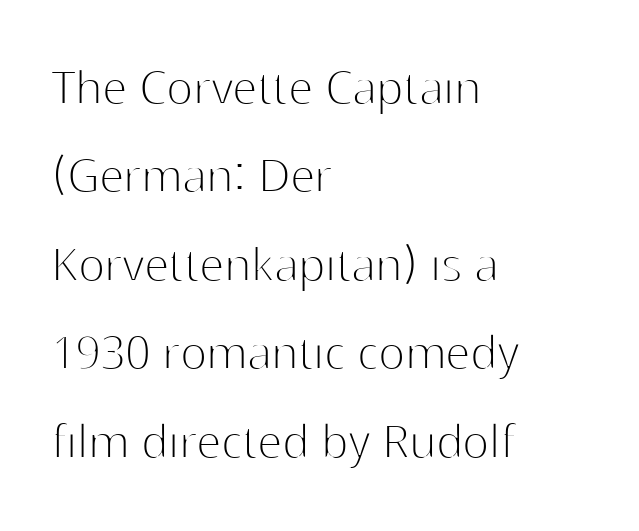
This rendering leaves character spacing at its baseline value. Each new line begins a customary step beneath the previous one. No heavy texture on the line: the type isn't bold. Proportional: the letters do not fall into vertical columns. The typography opts for an upright posture over an oblique one. The gap between lines stays unmarked.
